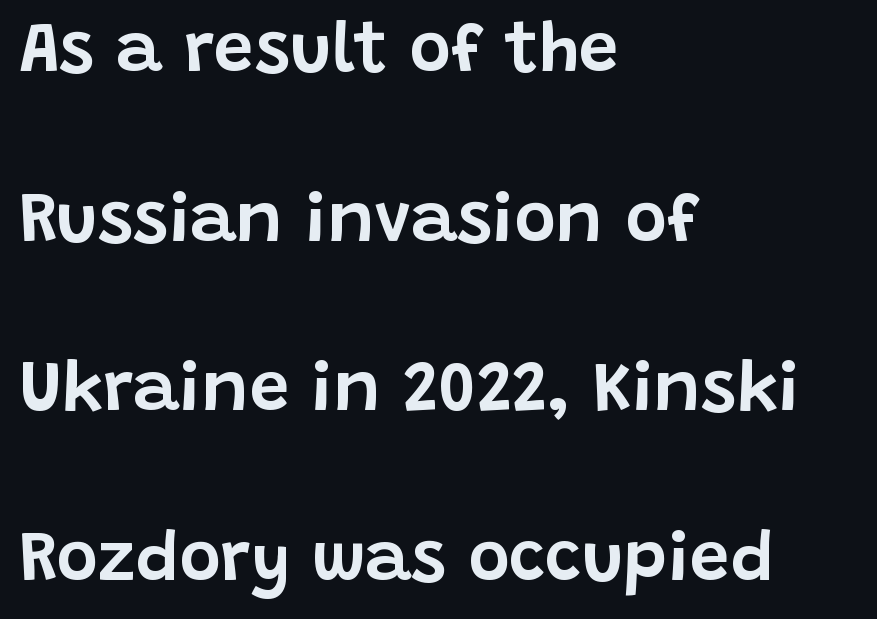
{"serif": "no", "italic": "no", "width": "normal", "stroke_contrast": "low", "x_height": "large", "monospaced": "no", "underline": "no", "align": "left", "line_spacing": "loose", "line_spacing_ratio": 2.39, "letter_spacing": "normal", "letter_spacing_em": 0.0, "glyph_px": 71}
